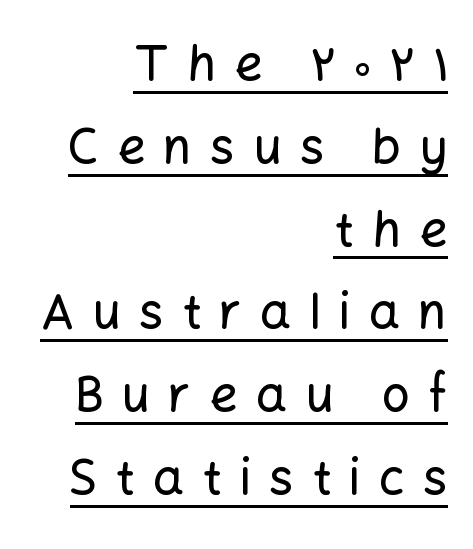
Q: Is the text italic (slanted)? A: No, it is upright.
Q: Is the typeface a serif or a sans-serif typeface? A: Sans-serif.
Q: Is the text underlined? A: Yes.
Q: How is the paragraph aligned? A: Right-aligned.
Q: Is the spacing between letters normal or unusually wide? A: Unusually wide.
Q: Is the spacing between lines tight, normal or loose? A: Normal.
Q: Width (condensed, normal, or wide)? A: Normal.
Q: Stroke contrast? A: Low.
Q: x-height? A: Medium.
Q: Monospaced? A: No.
